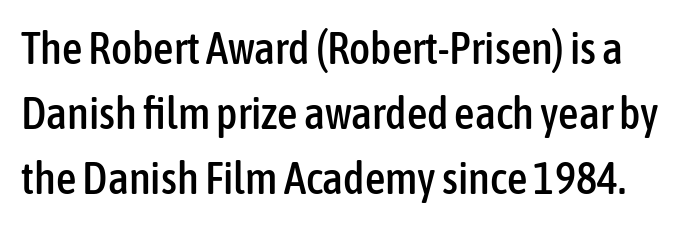
Q: Is the text italic (slanted)? A: No, it is upright.
Q: Is the typeface a serif or a sans-serif typeface? A: Sans-serif.
Q: Is the text underlined? A: No.
Q: Is the spacing between letters normal or unusually wide? A: Normal.
Q: Is the spacing between lines tight, normal or loose? A: Normal.
Q: Width (condensed, normal, or wide)? A: Condensed.
Q: Stroke contrast? A: Low.
Q: x-height? A: Medium.
Q: Monospaced? A: No.
